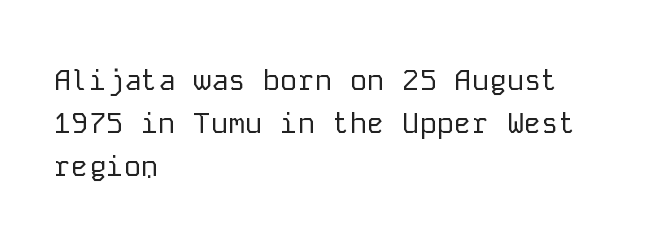
The typesetter chose a ragged-right arrangement here. Every character sits straight up, as roman type does. Any mark beneath the type? The region is blank. Honestly, the letter spacing is just normal — you wouldn't notice it.
